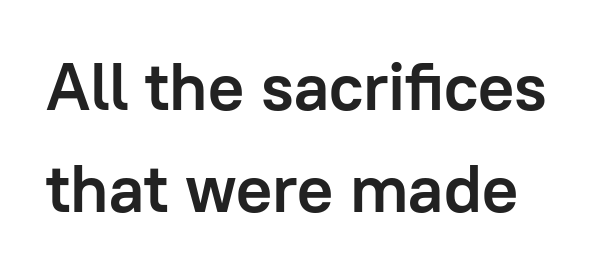
Are there feet on the stems? There aren't — it's a sans. You could not count columns in this text — the font is proportionally spaced. Posture: vertical. Descenders are the only things crossing below the line. The lines sit at an ordinary, default distance from one another.
